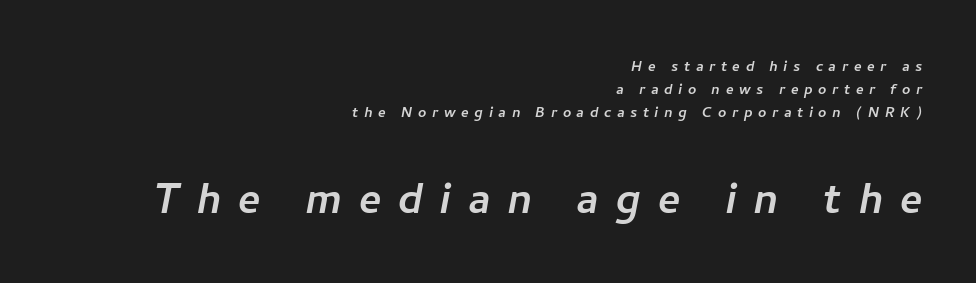
Q: Is the typeface a serif or a sans-serif typeface? A: Sans-serif.
Q: Is the text underlined? A: No.
Q: How is the paragraph aligned? A: Right-aligned.
Q: Is the spacing between letters normal or unusually wide? A: Unusually wide.
Q: Is the spacing between lines tight, normal or loose? A: Normal.
Q: Which block of text is set in a larger size, the first (top) or the second (bottom)? A: The second (bottom) one.
Q: Width (condensed, normal, or wide)? A: Normal.
Q: Stroke contrast? A: Low.
Q: x-height? A: Medium.
Q: Monospaced? A: No.
